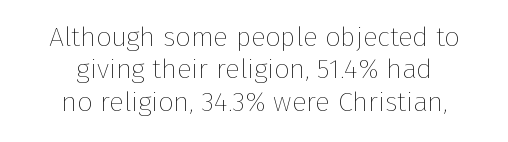
Leftover space on each line is divided equally before and after the words. Tracking here is standard; glyphs follow each other at the usual distance. The zone under the glyphs is completely vacant. Ordinary non-slanted type is in use.
